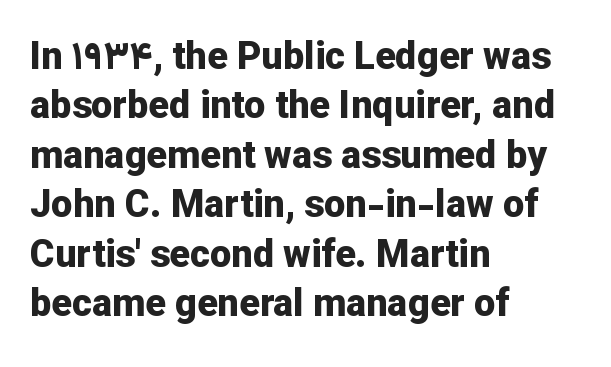
Q: Is the text bold? A: Yes.
Q: Is the text italic (slanted)? A: No, it is upright.
Q: Is the typeface a serif or a sans-serif typeface? A: Sans-serif.
Q: Is the text underlined? A: No.
Q: How is the paragraph aligned? A: Left-aligned.
Q: Is the spacing between letters normal or unusually wide? A: Normal.
Q: Is the spacing between lines tight, normal or loose? A: Normal.
Q: Width (condensed, normal, or wide)? A: Normal.
Q: Stroke contrast? A: Low.
Q: x-height? A: Medium.
Q: Monospaced? A: No.
